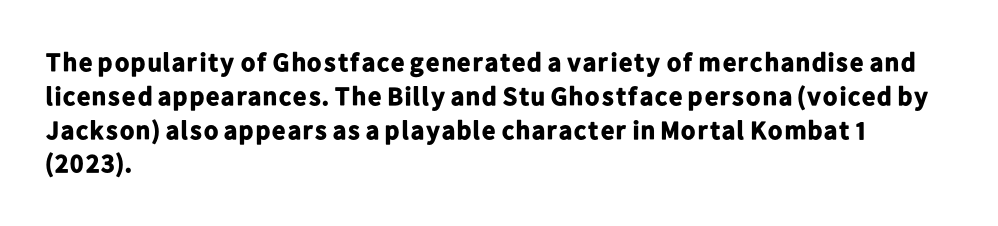
Notice how the stems are strictly vertical — no italics here. The passage shown is emphatically bold. Students, observe: this is what conventionally led text looks like. You could call the tracking neutral — neither tight nor loose. The ragged edge is on the right, which tells us the setting is flush left. Descenders are the only things crossing below the line.
